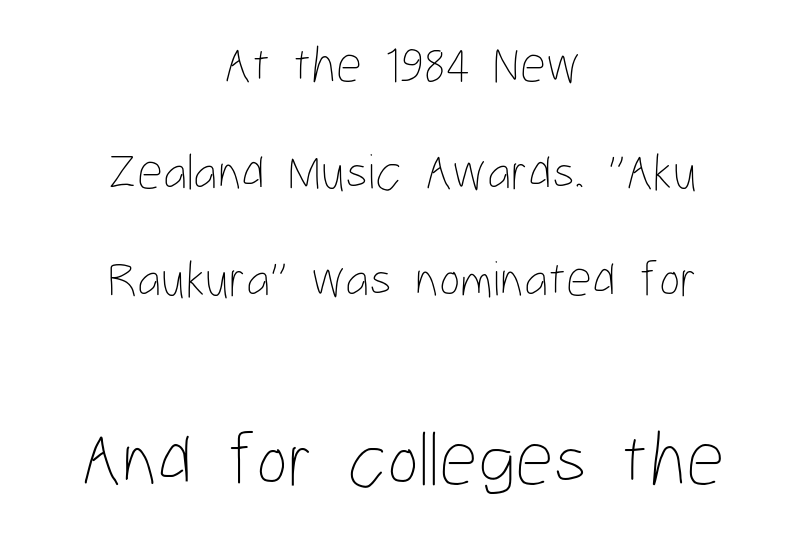
The image shows 76 px thin, condensed type, upright; set centered, loose line spacing (2.1x), normal letter spacing, not underlined; the second (bottom) block is 1.49x larger; low stroke contrast and a medium x-height.
